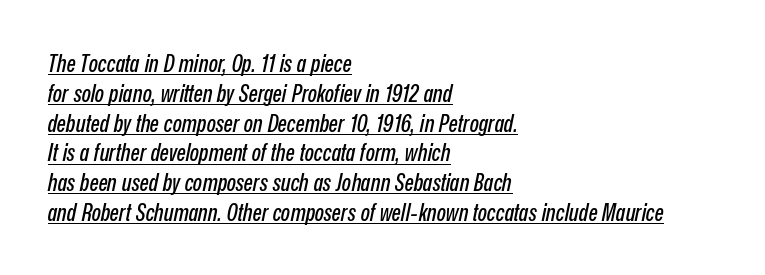
Each word holds together tightly as a unit, with standard inter-letter gaps. A baseline rule has been typeset under these characters. Yep, that's italic — everything's leaning. Each line starts at the same left margin while the right side varies.
